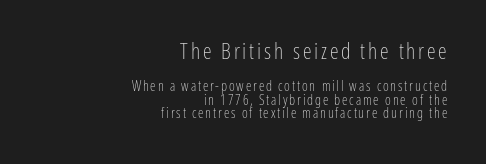
{"italic": "no", "bold": "no", "underline": "no", "align": "right", "line_spacing": "tight", "line_spacing_ratio": 0.97, "larger_block": "first", "size_ratio": 1.57, "glyph_px": 22}
